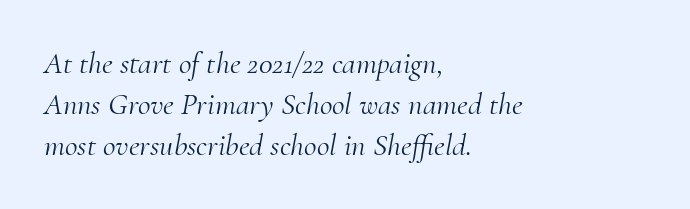
Compared with typical body copy, the letter spacing here is the same. Descender tails drop into unmarked territory. The face used here has a pronounced slope to its letters. Yep, those are serifs on the letters. A typesetter would call this proportional, since set widths differ per character.
